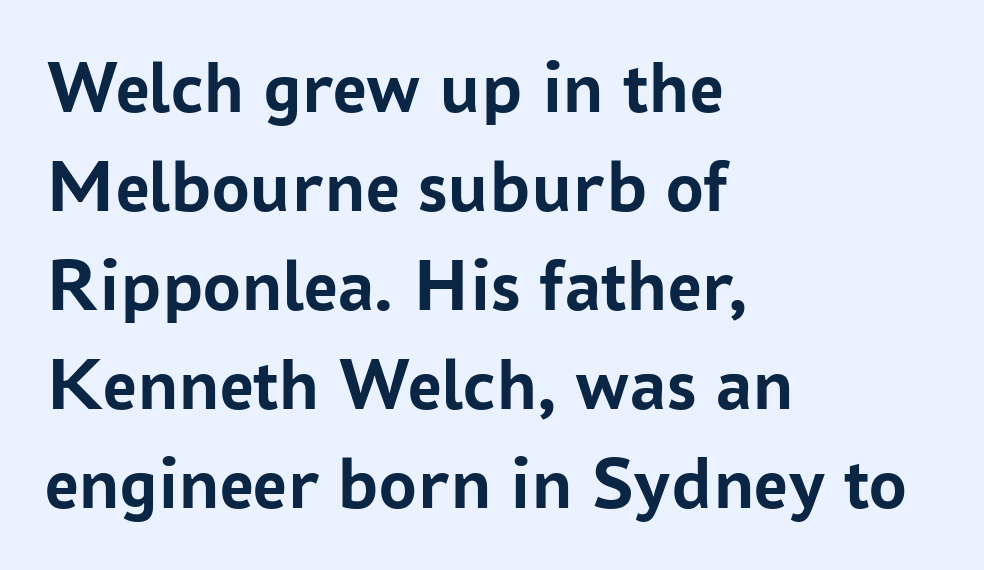
Q: Is the text bold? A: Yes.
Q: Is the text italic (slanted)? A: No, it is upright.
Q: Is the typeface a serif or a sans-serif typeface? A: Sans-serif.
Q: Is the text underlined? A: No.
Q: How is the paragraph aligned? A: Left-aligned.
Q: Is the spacing between letters normal or unusually wide? A: Normal.
Q: Is the spacing between lines tight, normal or loose? A: Normal.
Q: Width (condensed, normal, or wide)? A: Normal.
Q: Stroke contrast? A: Low.
Q: x-height? A: Medium.
Q: Monospaced? A: No.
